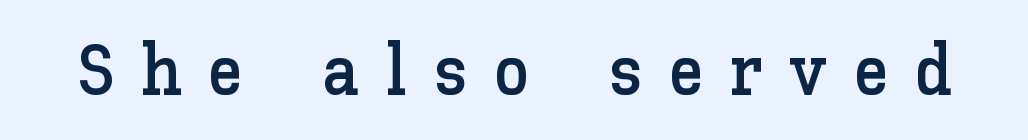
Q: Is the text italic (slanted)? A: No, it is upright.
Q: Is the text underlined? A: No.
Q: Is the spacing between letters normal or unusually wide? A: Unusually wide.
Q: Width (condensed, normal, or wide)? A: Normal.
Q: Stroke contrast? A: Low.
Q: x-height? A: Medium.
Q: Monospaced? A: No.
